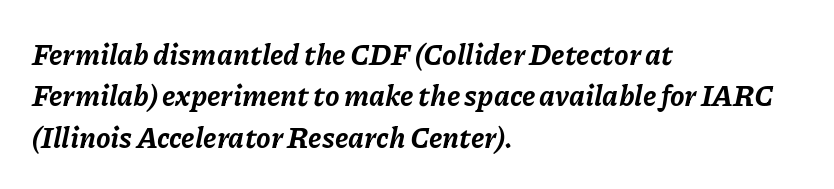
{"italic": "yes", "lean": "right", "slant_degrees": 11, "bold": "yes", "weight": "bold", "width": "normal", "stroke_contrast": "low", "x_height": "medium", "monospaced": "no", "underline": "no", "align": "left", "line_spacing": "normal", "line_spacing_ratio": 1.43, "letter_spacing": "normal", "letter_spacing_em": 0.0, "glyph_px": 29}
